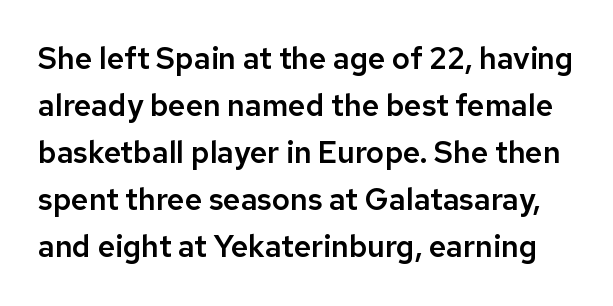
The image shows 30 px sans-serif type, upright; set normal line spacing (1.57x), normal letter spacing, not underlined; low stroke contrast and a medium x-height.
